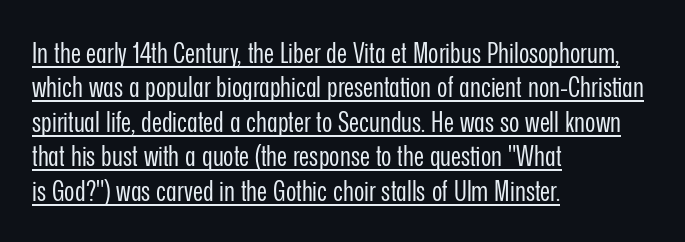
{"serif": "no", "italic": "no", "bold": "no", "weight": "regular", "width": "condensed", "stroke_contrast": "low", "x_height": "medium", "monospaced": "no", "underline": "yes", "align": "left", "line_spacing_ratio": 1.23, "letter_spacing": "normal", "letter_spacing_em": 0.0, "glyph_px": 28}
